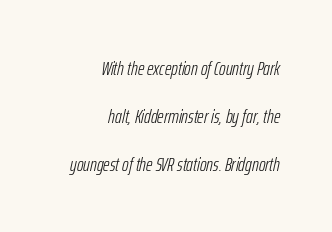
There's an unmistakable incline to the writing here. Look at the tracking — it's just the regular setting, nothing added. Line ends are locked; line starts wander. What's the leading like? Stretched, with rows far apart.
